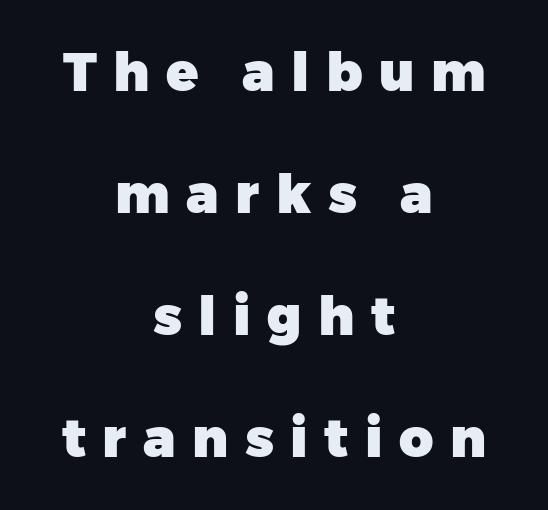
Q: Is the text bold? A: Yes.
Q: Is the text italic (slanted)? A: No, it is upright.
Q: Is the typeface a serif or a sans-serif typeface? A: Sans-serif.
Q: Is the text underlined? A: No.
Q: How is the paragraph aligned? A: Centered.
Q: Is the spacing between letters normal or unusually wide? A: Unusually wide.
Q: Is the spacing between lines tight, normal or loose? A: Loose.
Q: Width (condensed, normal, or wide)? A: Normal.
Q: Stroke contrast? A: Low.
Q: x-height? A: Medium.
Q: Monospaced? A: No.
